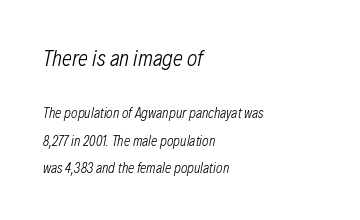
The image shows 22 px text type, italic (leaning right); set left-aligned, loose line spacing (1.95x), normal letter spacing, not underlined; the first (top) block is 1.57x larger.
